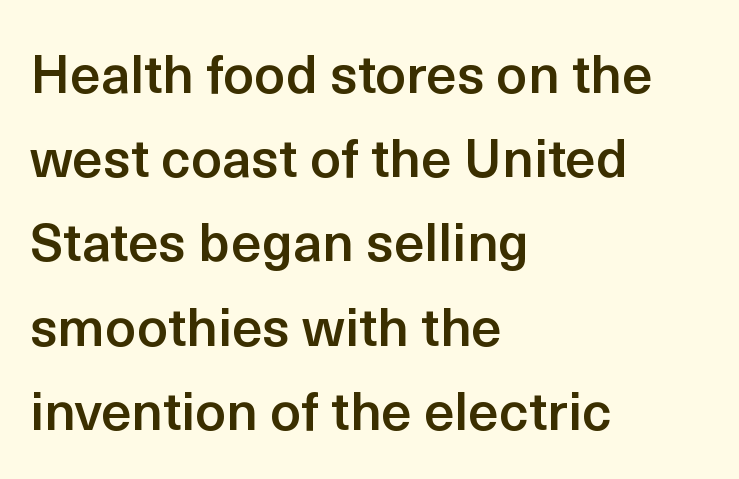
The image shows 54 px semibold sans-serif type, upright; set left-aligned, normal line spacing (1.56x), normal letter spacing, not underlined; a medium x-height.
